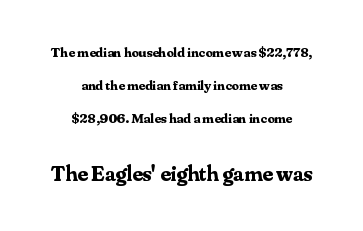
Q: Is the text bold? A: Yes.
Q: Is the text italic (slanted)? A: No, it is upright.
Q: Is the text underlined? A: No.
Q: How is the paragraph aligned? A: Centered.
Q: Is the spacing between letters normal or unusually wide? A: Normal.
Q: Is the spacing between lines tight, normal or loose? A: Loose.
Q: Which block of text is set in a larger size, the first (top) or the second (bottom)? A: The second (bottom) one.
